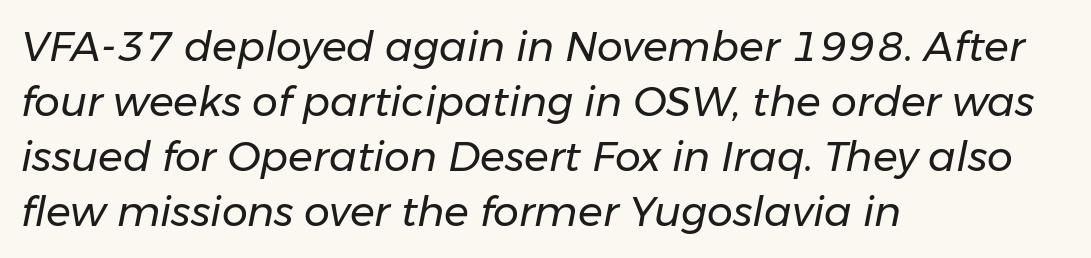
The image shows 41 px regular-weight type, italic (leaning right); set left-aligned, normal line spacing (1.34x), normal letter spacing, not underlined; low stroke contrast and a medium x-height.
